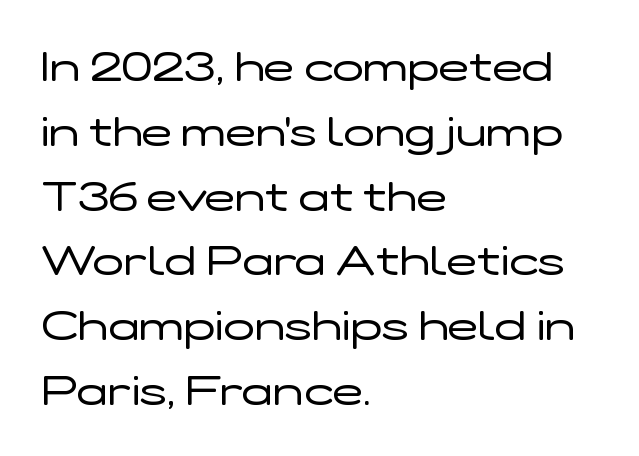
The image shows 41 px regular-weight, wide sans-serif type, upright; set left-aligned, normal line spacing (1.58x), normal letter spacing, not underlined; low stroke contrast and a medium x-height.
